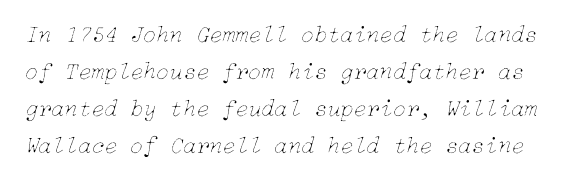
The image shows 24 px text type, italic (leaning right); set normal line spacing (1.54x), normal letter spacing, not underlined.
